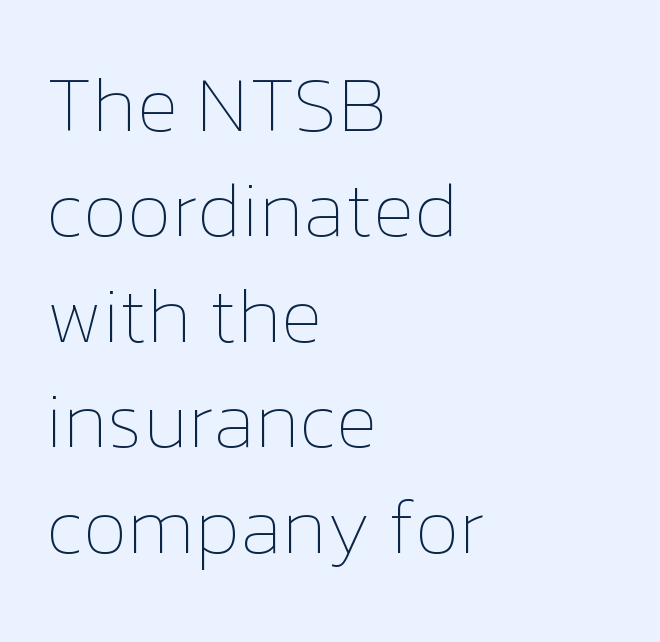
Q: Is the text bold? A: No.
Q: Is the text italic (slanted)? A: No, it is upright.
Q: Is the text underlined? A: No.
Q: How is the paragraph aligned? A: Left-aligned.
Q: Is the spacing between letters normal or unusually wide? A: Normal.
Q: Is the spacing between lines tight, normal or loose? A: Normal.
Q: Width (condensed, normal, or wide)? A: Normal.
Q: Stroke contrast? A: Low.
Q: x-height? A: Medium.
Q: Monospaced? A: No.
